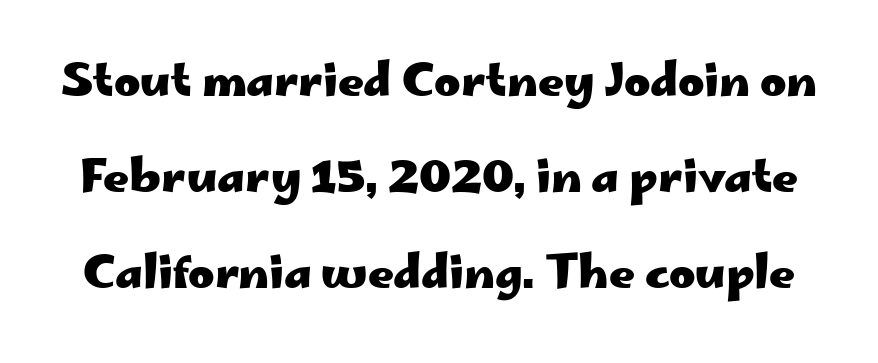
Look at the bottom of the vertical strokes: they stop flat, with no serifs. The passage shown stacks its lines with a broad gap. Note the varied advance widths — an 'i' is clearly narrower than an 'm'. In terms of posture, this sample is upright. You'd pick this weight for a headline — it's a proper bold. Does extra space separate the letters? No, they use regular spacing.
